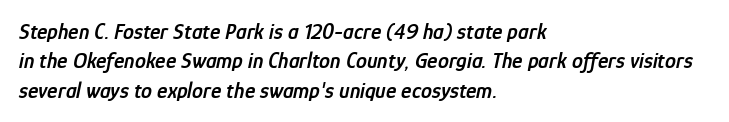
Layout note: lines flush left. Summary of weight: moderately heavy, a semibold. Letter spacing: default. This sample uses an oblique cut, with every glyph tilted off the vertical.
